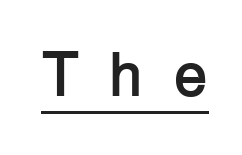
Weight check: bold — yes, fully. The words here are underlined. A typesetter would mark this as roman, not italic. The face used here is proportionally spaced, like ordinary book or web type.
